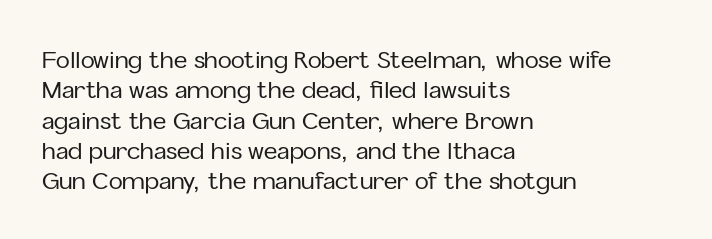
{"italic": "no", "underline": "no", "align": "left", "line_spacing": "normal", "line_spacing_ratio": 1.32, "letter_spacing": "normal", "letter_spacing_em": 0.0, "glyph_px": 23}
